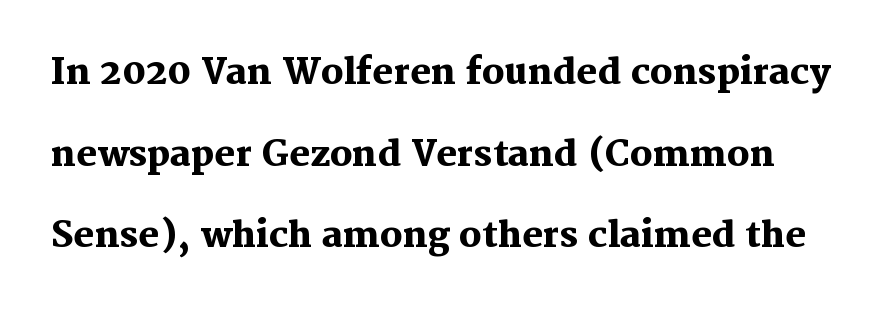
A dark, heavy texture on the line: the type is bold. Bare-footed words on every line. Summary of vertical rhythm: relaxed, with wide interline spacing. Posture: vertical. Stroke terminals: seriffed.
